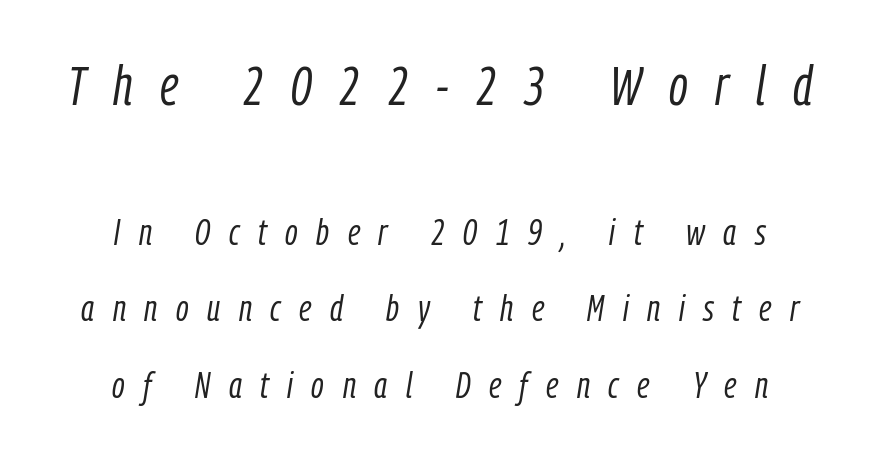
Q: Is the text bold? A: No.
Q: Is the text italic (slanted)? A: Yes, it leans right by about 9 degrees.
Q: Is the text underlined? A: No.
Q: How is the paragraph aligned? A: Centered.
Q: Is the spacing between letters normal or unusually wide? A: Unusually wide.
Q: Is the spacing between lines tight, normal or loose? A: Loose.
Q: Which block of text is set in a larger size, the first (top) or the second (bottom)? A: The first (top) one.
Q: Width (condensed, normal, or wide)? A: Condensed.
Q: Stroke contrast? A: Low.
Q: x-height? A: Medium.
Q: Monospaced? A: No.
